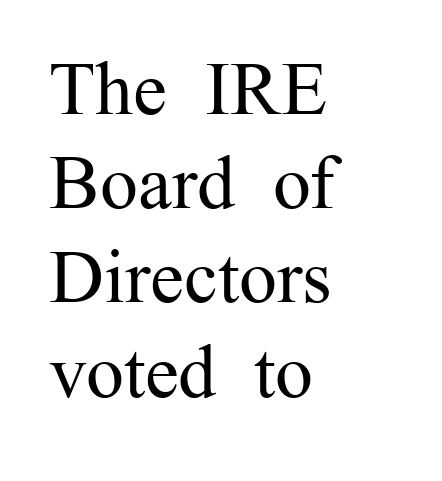
Spacing verdict: proportional, widths tailored to each character. The paragraph has a hard left edge and a soft right edge. A typesetter would call this zero additional tracking. Anything drawn beneath the words? Only blank space.
